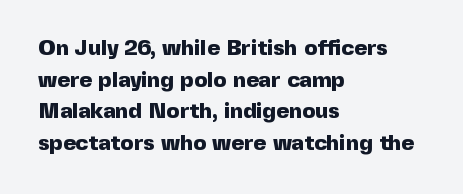
Beneath every word, the page is bare. Successive baselines arrive at the customary interval. It's the straight-up-and-down kind of type. Which margin do the lines hug? The left one — the right edge is uneven. Thick stems and heavy bowls — unmistakably bold.
